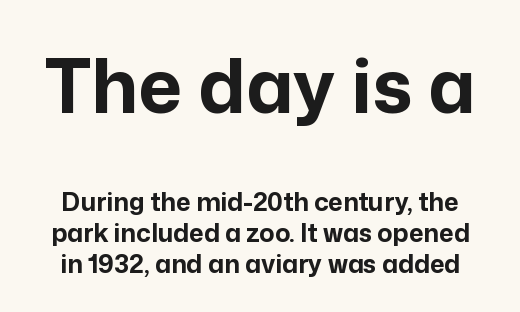
The image shows 75 px bold sans-serif type, upright; set line spacing 1.23x, normal letter spacing, not underlined; the first (top) block is 3.0x larger; low stroke contrast and a medium x-height.
